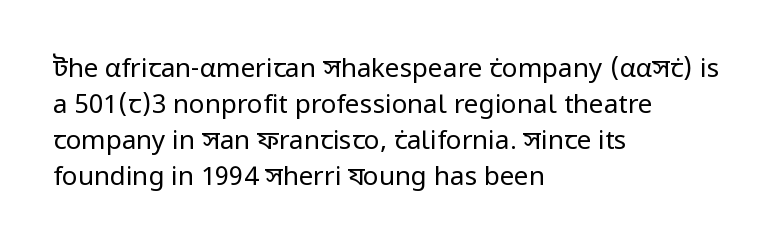
{"italic": "no", "bold": "no", "underline": "no", "align": "left", "line_spacing": "normal", "line_spacing_ratio": 1.39, "letter_spacing": "normal", "letter_spacing_em": 0.0, "glyph_px": 26}
